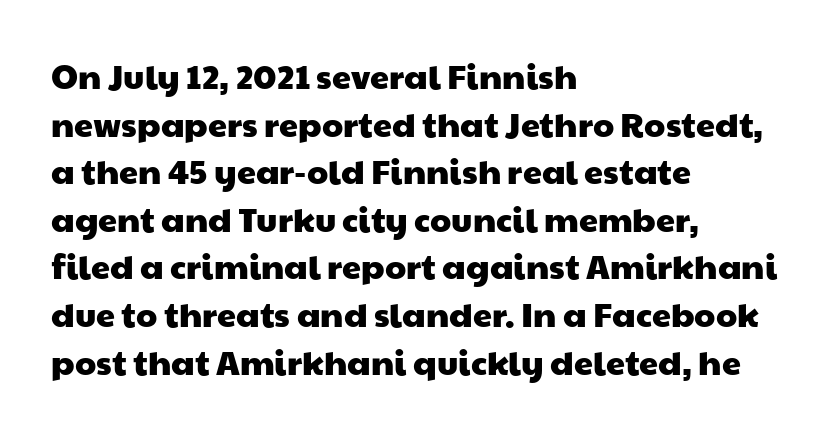
{"serif": "no", "width": "wide", "stroke_contrast": "low", "x_height": "medium", "monospaced": "no", "underline": "no", "align": "left", "line_spacing": "normal", "line_spacing_ratio": 1.4, "letter_spacing": "normal", "letter_spacing_em": 0.0, "glyph_px": 34}
